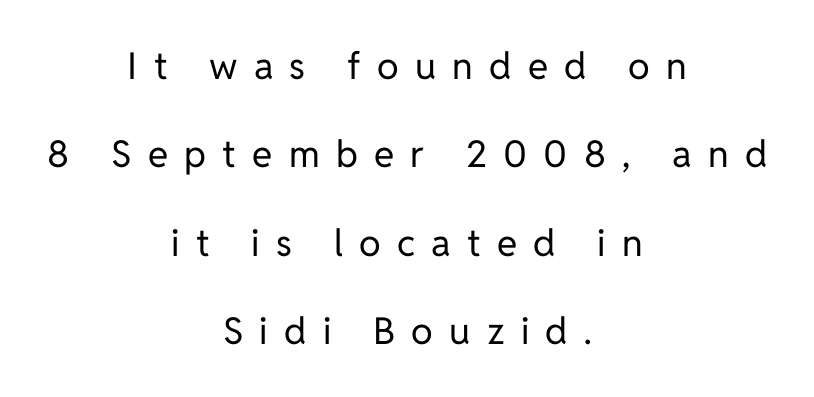
The image shows 37 px regular-weight sans-serif type, upright; set centered, loose line spacing (2.39x), unusually wide letter spacing (+0.44 em), not underlined; low stroke contrast and a medium x-height.
